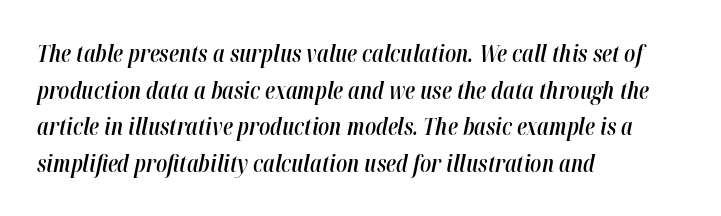
The image shows 23 px text type, italic (leaning right); set left-aligned, normal line spacing (1.59x), normal letter spacing, not underlined.
